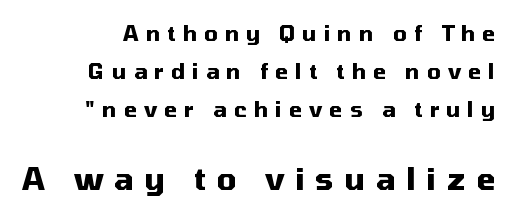
Q: Is the text bold? A: Yes.
Q: Is the text italic (slanted)? A: No, it is upright.
Q: Is the typeface a serif or a sans-serif typeface? A: Sans-serif.
Q: Is the text underlined? A: No.
Q: Is the spacing between letters normal or unusually wide? A: Unusually wide.
Q: Which block of text is set in a larger size, the first (top) or the second (bottom)? A: The second (bottom) one.
Q: Width (condensed, normal, or wide)? A: Normal.
Q: Stroke contrast? A: Medium.
Q: x-height? A: Medium.
Q: Monospaced? A: No.
